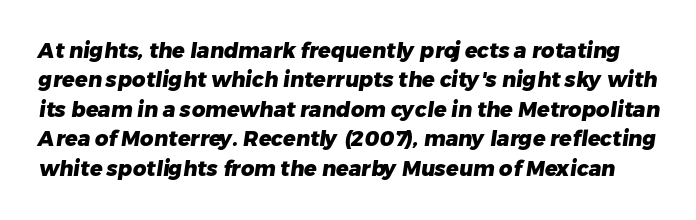
Q: Is the text bold? A: Yes.
Q: Is the text underlined? A: No.
Q: Is the spacing between letters normal or unusually wide? A: Normal.
Q: Is the spacing between lines tight, normal or loose? A: Normal.
